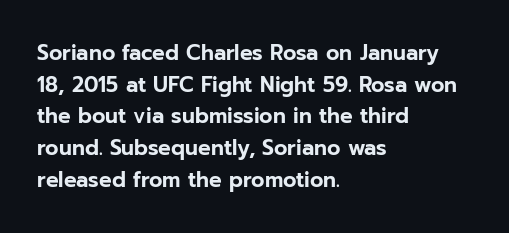
{"italic": "no", "underline": "no", "align": "left", "line_spacing": "normal", "line_spacing_ratio": 1.51, "letter_spacing": "normal", "letter_spacing_em": 0.0, "glyph_px": 21}
